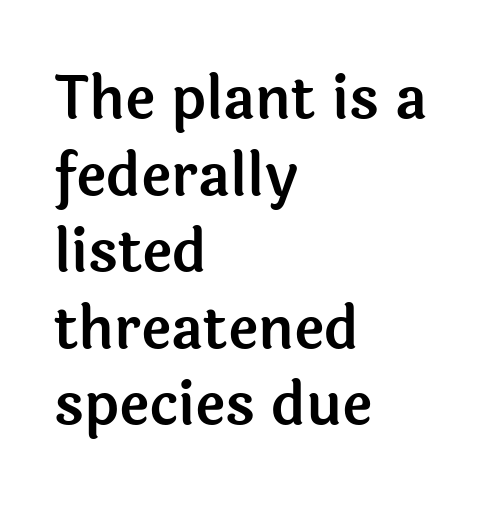
The image shows 58 px sans-serif type, upright; set left-aligned, normal line spacing (1.32x), normal letter spacing, not underlined; a medium x-height.
